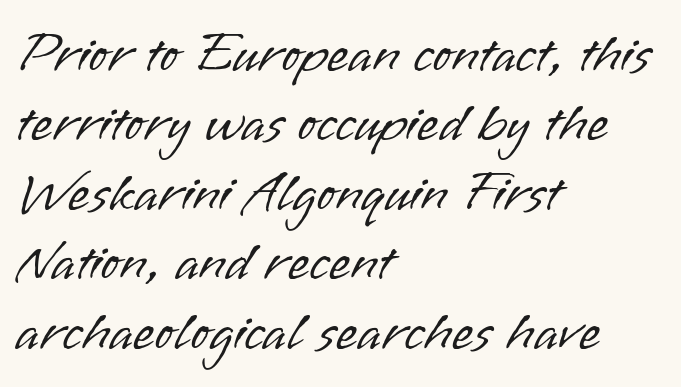
The image shows 56 px light sans-serif type; set left-aligned, line spacing 1.24x, normal letter spacing, not underlined; low stroke contrast and a small x-height.
